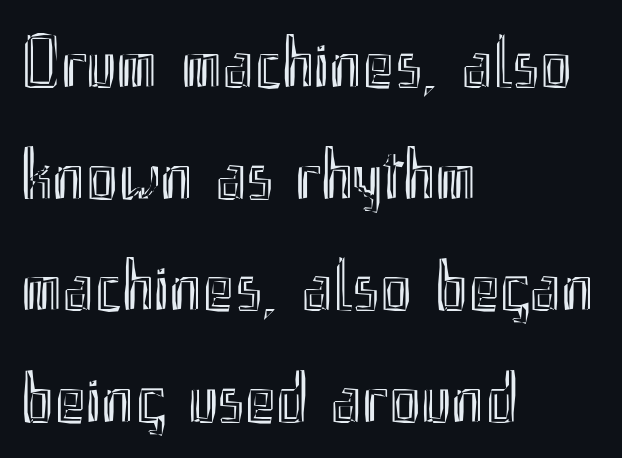
The area under the type is left untouched. Compared with a centered layout, this one pins lines to the left instead. Letter spacing: default. This sample keeps an unexceptional amount of space between lines. The passage shown is typed in a proportional face where columns would drift. Quick note: not italic, upright.
